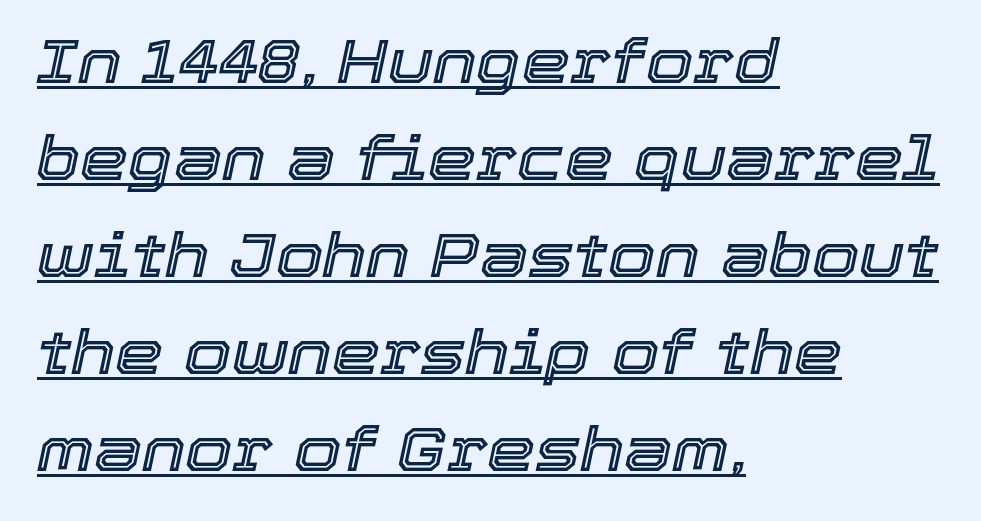
The image shows 61 px text type, italic (leaning right); set left-aligned, normal line spacing (1.59x), normal letter spacing, underlined; a medium x-height.
